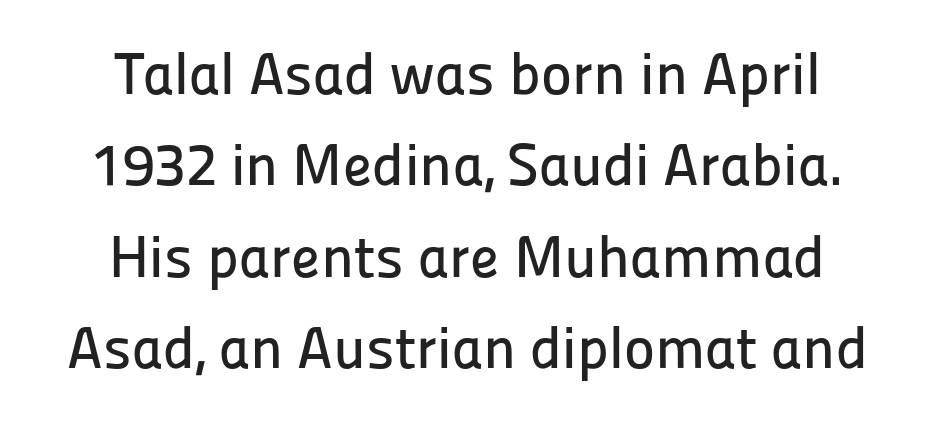
Q: Is the text italic (slanted)? A: No, it is upright.
Q: Is the typeface a serif or a sans-serif typeface? A: Sans-serif.
Q: Is the text underlined? A: No.
Q: Is the spacing between letters normal or unusually wide? A: Normal.
Q: Is the spacing between lines tight, normal or loose? A: Normal.
Q: Width (condensed, normal, or wide)? A: Normal.
Q: Stroke contrast? A: Low.
Q: x-height? A: Medium.
Q: Monospaced? A: No.
